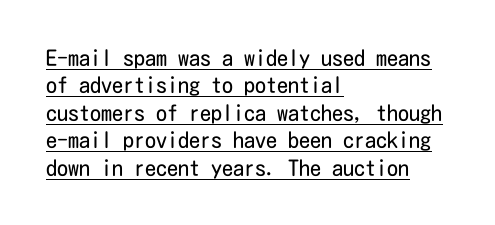
Q: Is the text bold? A: No.
Q: Is the text italic (slanted)? A: No, it is upright.
Q: Is the text underlined? A: Yes.
Q: How is the paragraph aligned? A: Left-aligned.
Q: Is the spacing between letters normal or unusually wide? A: Normal.
Q: Is the spacing between lines tight, normal or loose? A: Normal.
